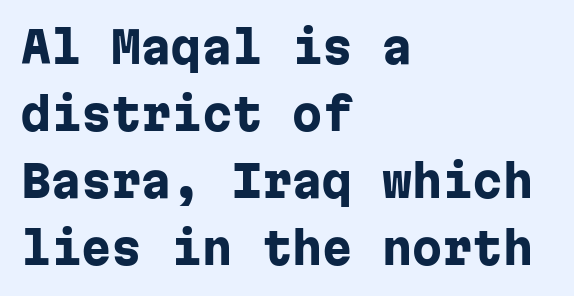
Every character here occupies the same horizontal width, giving the sample a typewriter-like rhythm. Each row of text sits above clean, open space. The rows are spaced the way most documents space them. Does the lettering tilt? It doesn't — this is upright.
